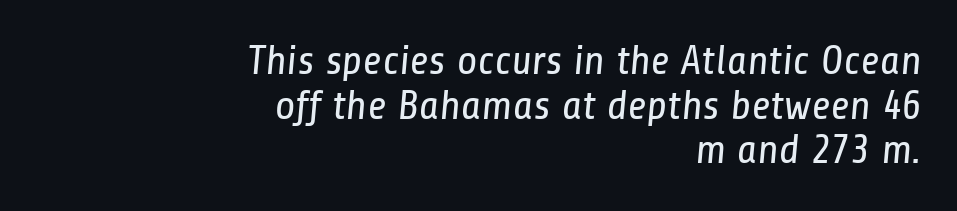
The rendering shows plain stroke endings on the letterforms — a sans-serif design. Reading down the column, the eye jumps only a short way to each next line. Note the varied advance widths — an 'i' is clearly narrower than an 'm'. The weight would be labelled regular, book, light, or lighter still. What stands out about the letter spacing? Nothing — it is the standard amount.
